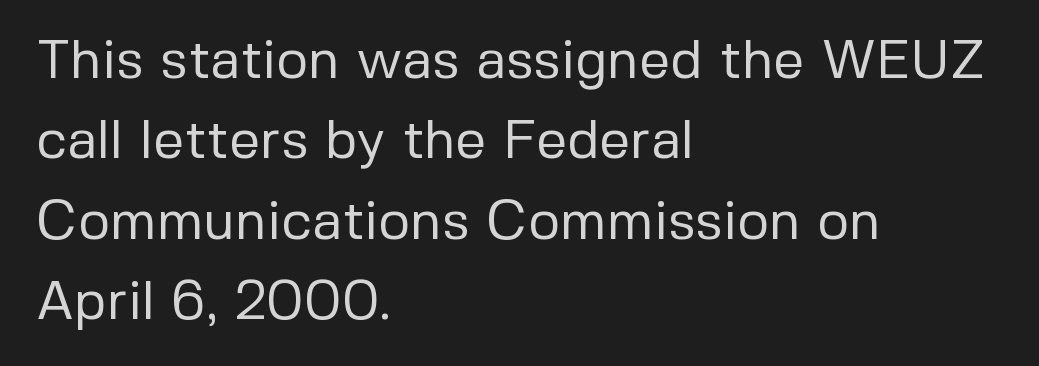
Q: Is the text bold? A: No.
Q: Is the text italic (slanted)? A: No, it is upright.
Q: Is the typeface a serif or a sans-serif typeface? A: Sans-serif.
Q: Is the text underlined? A: No.
Q: How is the paragraph aligned? A: Left-aligned.
Q: Is the spacing between letters normal or unusually wide? A: Normal.
Q: Is the spacing between lines tight, normal or loose? A: Normal.
Q: Width (condensed, normal, or wide)? A: Normal.
Q: Stroke contrast? A: Low.
Q: x-height? A: Medium.
Q: Monospaced? A: No.
